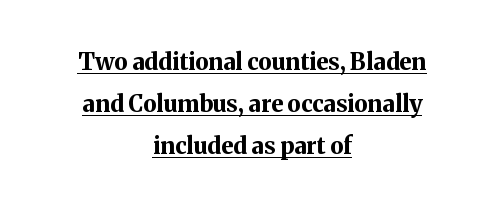
{"italic": "no", "bold": "yes", "underline": "yes", "align": "center", "line_spacing_ratio": 1.83, "letter_spacing": "normal", "letter_spacing_em": 0.0, "glyph_px": 23}
